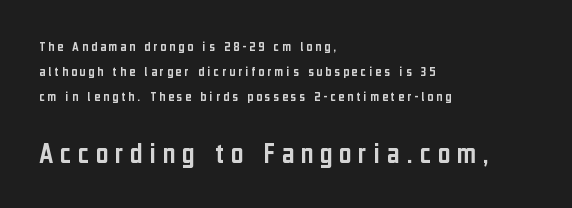
The image shows 30 px condensed sans-serif type, upright; set left-aligned, line spacing 1.78x, unusually wide letter spacing (+0.22 em), not underlined; the second (bottom) block is 2.14x larger; low stroke contrast and a medium x-height.
